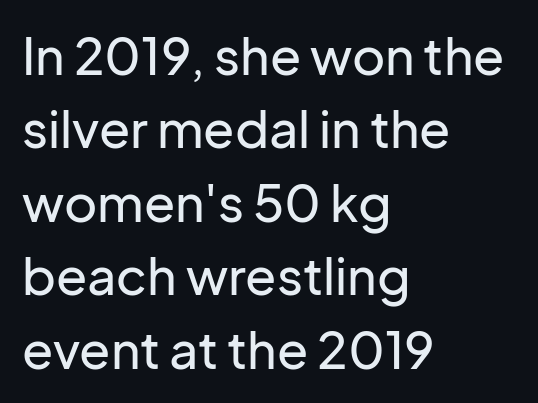
Q: Is the text italic (slanted)? A: No, it is upright.
Q: Is the typeface a serif or a sans-serif typeface? A: Sans-serif.
Q: Is the text underlined? A: No.
Q: How is the paragraph aligned? A: Left-aligned.
Q: Is the spacing between letters normal or unusually wide? A: Normal.
Q: Is the spacing between lines tight, normal or loose? A: Normal.
Q: Width (condensed, normal, or wide)? A: Normal.
Q: Stroke contrast? A: Low.
Q: x-height? A: Medium.
Q: Monospaced? A: No.
